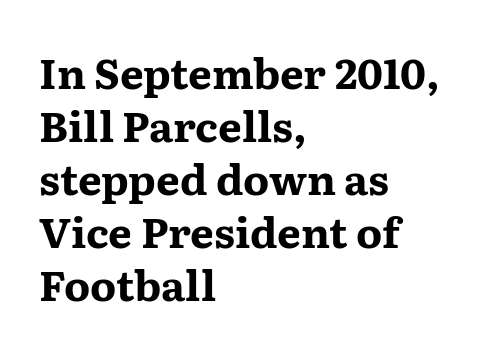
Q: Is the text bold? A: Yes.
Q: Is the text italic (slanted)? A: No, it is upright.
Q: Is the typeface a serif or a sans-serif typeface? A: Serif.
Q: Is the text underlined? A: No.
Q: How is the paragraph aligned? A: Left-aligned.
Q: Is the spacing between letters normal or unusually wide? A: Normal.
Q: Is the spacing between lines tight, normal or loose? A: Normal.
Q: Width (condensed, normal, or wide)? A: Wide.
Q: Stroke contrast? A: Medium.
Q: x-height? A: Medium.
Q: Monospaced? A: No.
